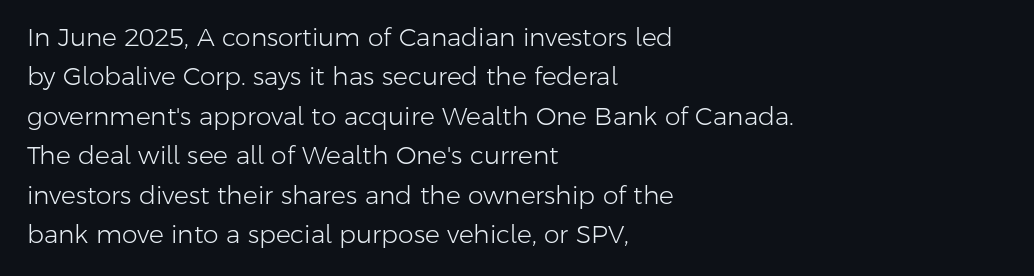
{"italic": "no", "bold": "no", "underline": "no", "align": "left", "line_spacing": "normal", "line_spacing_ratio": 1.58, "letter_spacing": "normal", "letter_spacing_em": 0.0, "glyph_px": 25}
